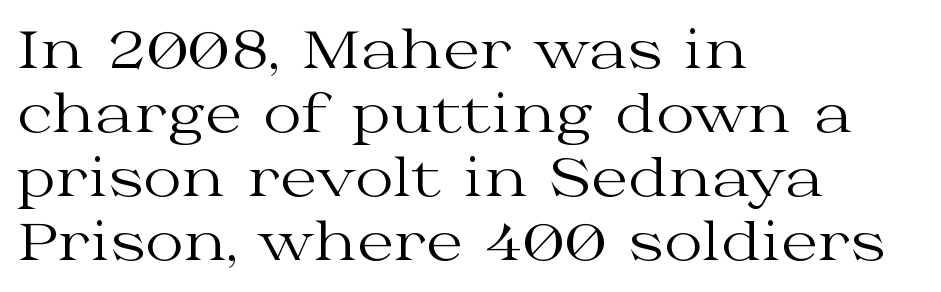
The image shows 53 px regular-weight, wide serif type, upright; set left-aligned, line spacing 1.21x, normal letter spacing, not underlined; medium stroke contrast and a medium x-height.
